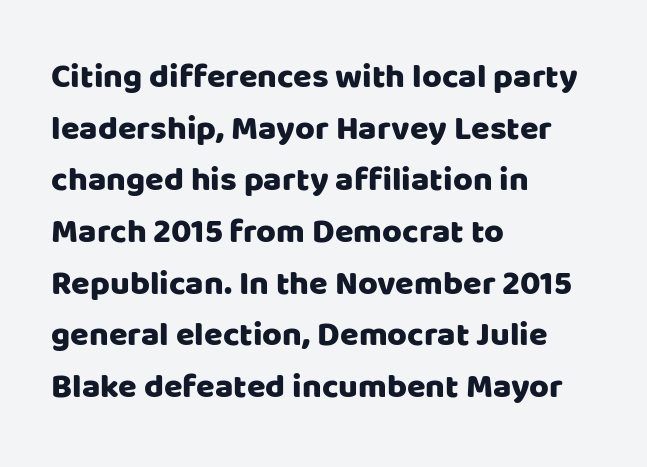
The image shows 34 px sans-serif type, upright; set left-aligned, normal line spacing (1.52x), normal letter spacing, not underlined; low stroke contrast and a large x-height.
